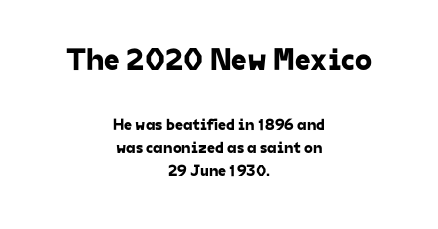
Q: Is the typeface a serif or a sans-serif typeface? A: Sans-serif.
Q: Is the text underlined? A: No.
Q: How is the paragraph aligned? A: Centered.
Q: Is the spacing between letters normal or unusually wide? A: Normal.
Q: Is the spacing between lines tight, normal or loose? A: Normal.
Q: Which block of text is set in a larger size, the first (top) or the second (bottom)? A: The first (top) one.
Q: Width (condensed, normal, or wide)? A: Normal.
Q: Stroke contrast? A: Low.
Q: x-height? A: Medium.
Q: Monospaced? A: No.
